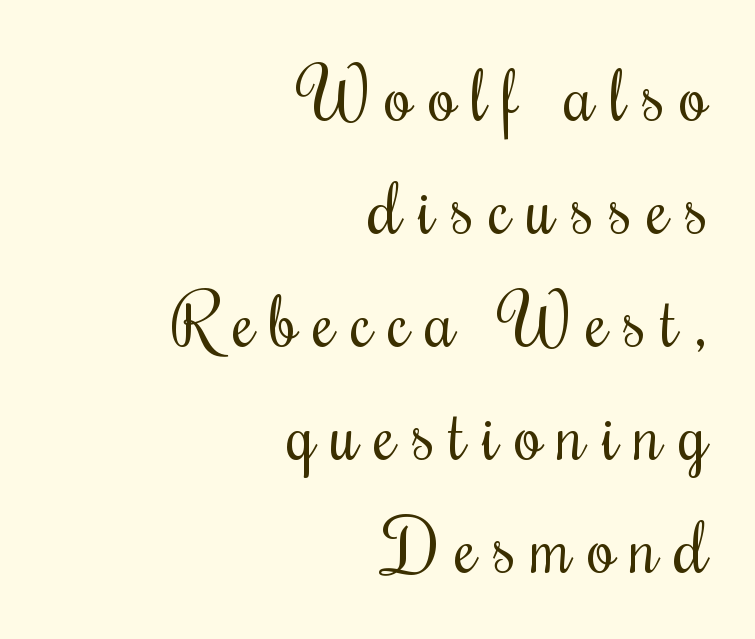
{"serif": "yes", "bold": "no", "weight": "regular", "width": "condensed", "stroke_contrast": "medium", "x_height": "small", "monospaced": "no", "underline": "no", "align": "right", "line_spacing": "normal", "line_spacing_ratio": 1.59, "letter_spacing": "wide", "letter_spacing_em": 0.22, "glyph_px": 71}
